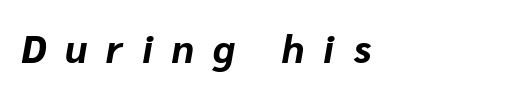
Q: Is the text bold? A: Yes.
Q: Is the text italic (slanted)? A: Yes, it leans right by about 10 degrees.
Q: Is the text underlined? A: No.
Q: How is the paragraph aligned? A: Left-aligned.
Q: Is the spacing between letters normal or unusually wide? A: Unusually wide.
Q: Width (condensed, normal, or wide)? A: Normal.
Q: Stroke contrast? A: Low.
Q: x-height? A: Medium.
Q: Monospaced? A: No.
